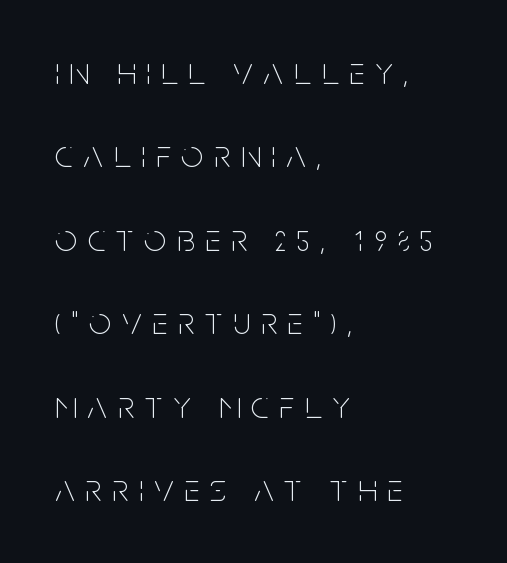
Does the leading feel generous? Absolutely, it's lavish. No feet cap the strokes, marking this as sans-serif type. This rendering widens character spacing well past its baseline value. The rag falls on the right side of this text block. Note the varied advance widths — an 'i' is clearly narrower than an 'm'. Does the lettering tilt? It doesn't — this is upright.
